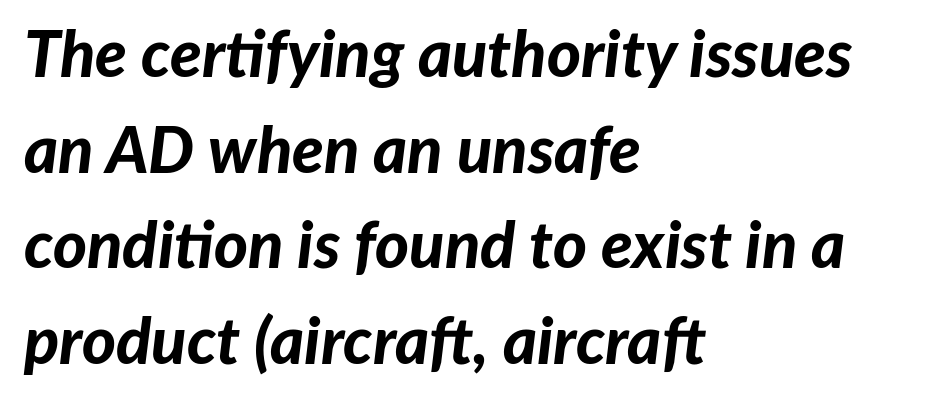
{"italic": "yes", "lean": "right", "slant_degrees": 7, "bold": "yes", "weight": "bold", "width": "normal", "stroke_contrast": "low", "x_height": "medium", "monospaced": "no", "underline": "no", "align": "left", "line_spacing": "normal", "line_spacing_ratio": 1.47, "letter_spacing": "normal", "letter_spacing_em": 0.0, "glyph_px": 65}
